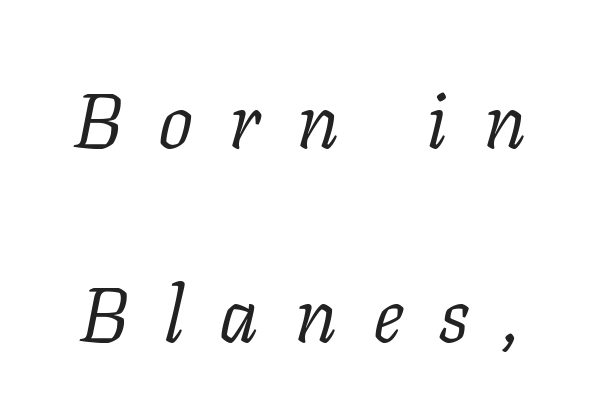
Q: Is the text bold? A: No.
Q: Is the text italic (slanted)? A: Yes, it leans right by about 11 degrees.
Q: Is the typeface a serif or a sans-serif typeface? A: Serif.
Q: Is the text underlined? A: No.
Q: Is the spacing between letters normal or unusually wide? A: Unusually wide.
Q: Is the spacing between lines tight, normal or loose? A: Loose.
Q: Width (condensed, normal, or wide)? A: Normal.
Q: Stroke contrast? A: Low.
Q: x-height? A: Medium.
Q: Monospaced? A: No.
